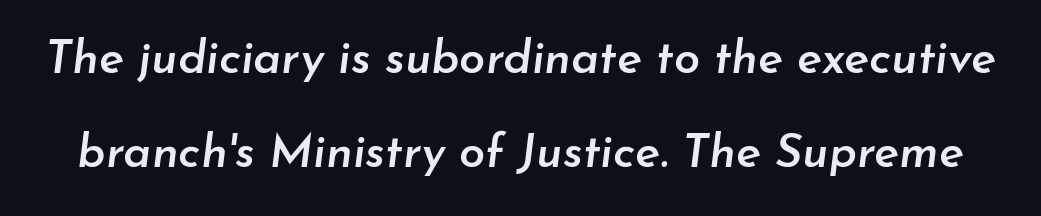
The image shows 47 px semibold type, italic (leaning right); set loose line spacing (1.99x), normal letter spacing, not underlined; low stroke contrast and a small x-height.
